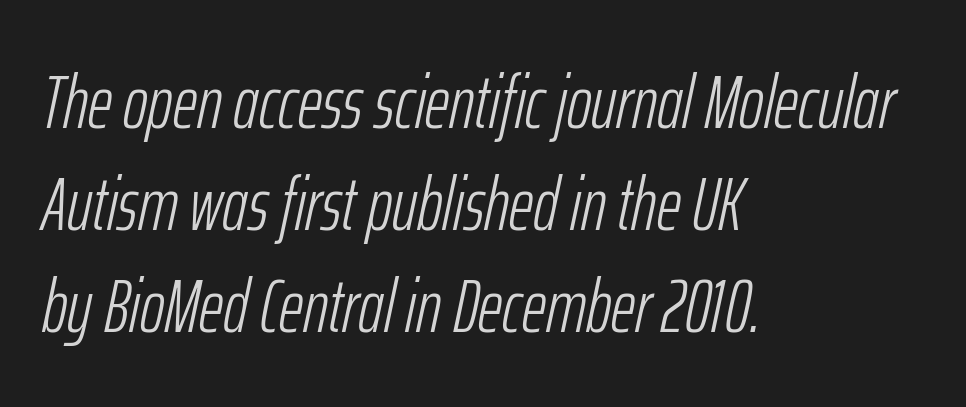
The image shows 75 px light, condensed type, italic (leaning right); set left-aligned, normal line spacing (1.36x), normal letter spacing, not underlined; low stroke contrast and a medium x-height.
